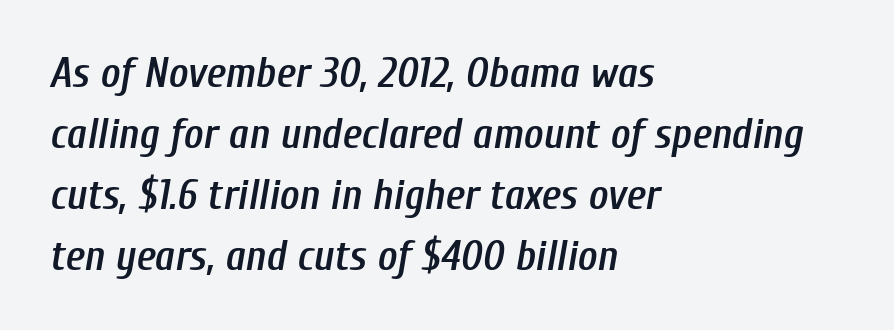
The letters advance in unequal steps, a hallmark of proportional type. Summary of vertical rhythm: regular, with standard interline spacing. Posture: slanted. Type without underlining. Each line starts at the same left margin while the right side varies.
